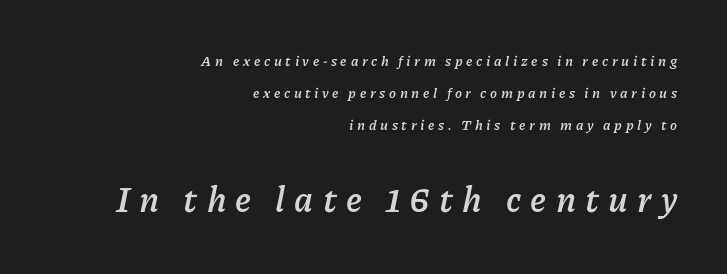
Quick note: underline off. The space between consecutive lines is lavish. This rendering widens character spacing well past its baseline value. In terms of weight, the rendering is a true, heavy bold.
